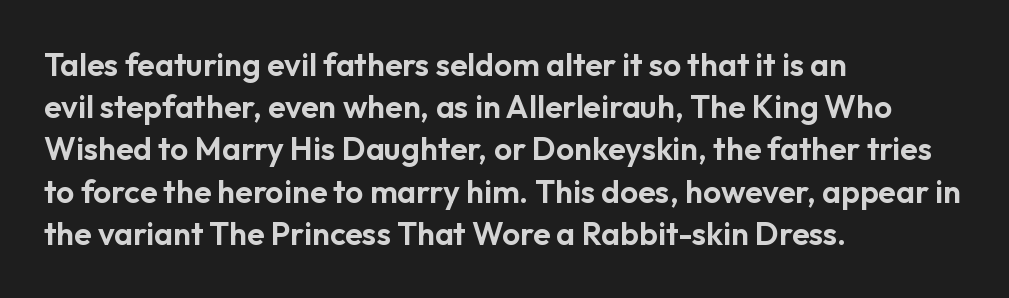
Each line starts at the same left margin while the right side varies. Ascenders rise straight up at ninety degrees. Each word holds together tightly as a unit, with standard inter-letter gaps. Quick note: interline space is typical.
